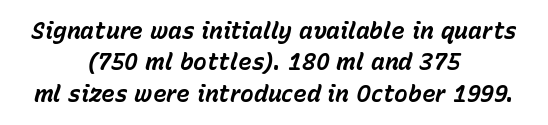
{"italic": "yes", "lean": "right", "slant_degrees": 15, "bold": "yes", "underline": "no", "align": "center", "line_spacing": "normal", "line_spacing_ratio": 1.36, "letter_spacing": "normal", "letter_spacing_em": 0.0, "glyph_px": 23}
